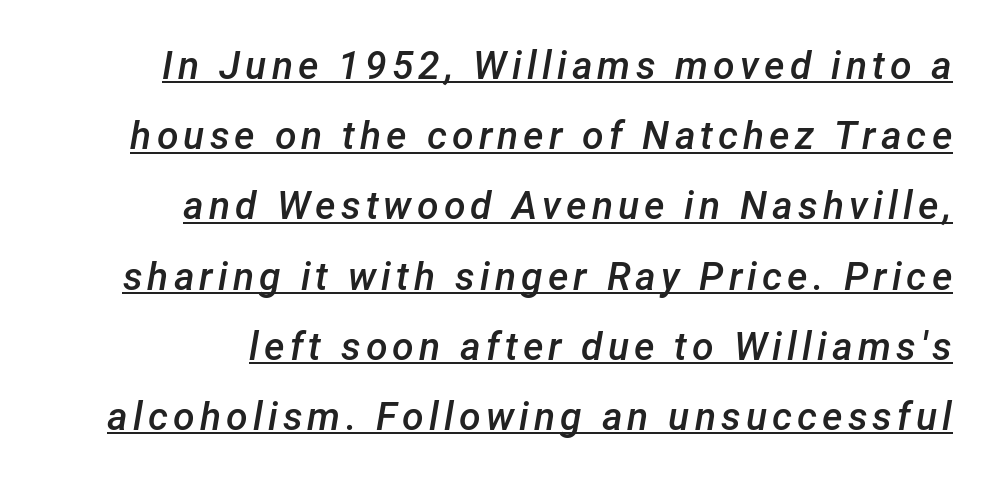
{"italic": "yes", "lean": "right", "slant_degrees": 12, "bold": "semi", "weight": "semibold", "width": "normal", "stroke_contrast": "low", "x_height": "medium", "monospaced": "no", "underline": "yes", "align": "right", "line_spacing_ratio": 1.8, "glyph_px": 39}
